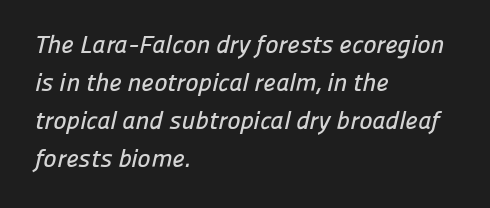
{"underline": "no", "align": "left", "line_spacing": "normal", "line_spacing_ratio": 1.52, "letter_spacing": "normal", "letter_spacing_em": 0.0, "glyph_px": 25}
